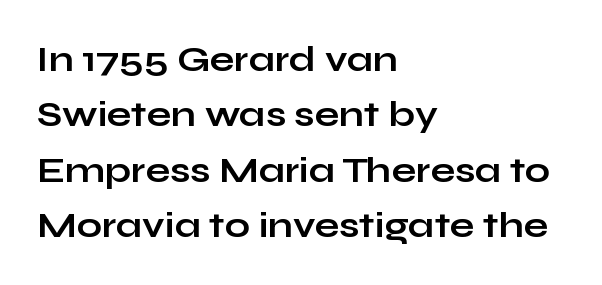
The image shows 36 px bold, wide sans-serif type, upright; set left-aligned, normal line spacing (1.54x), normal letter spacing, not underlined; low stroke contrast and a medium x-height.
